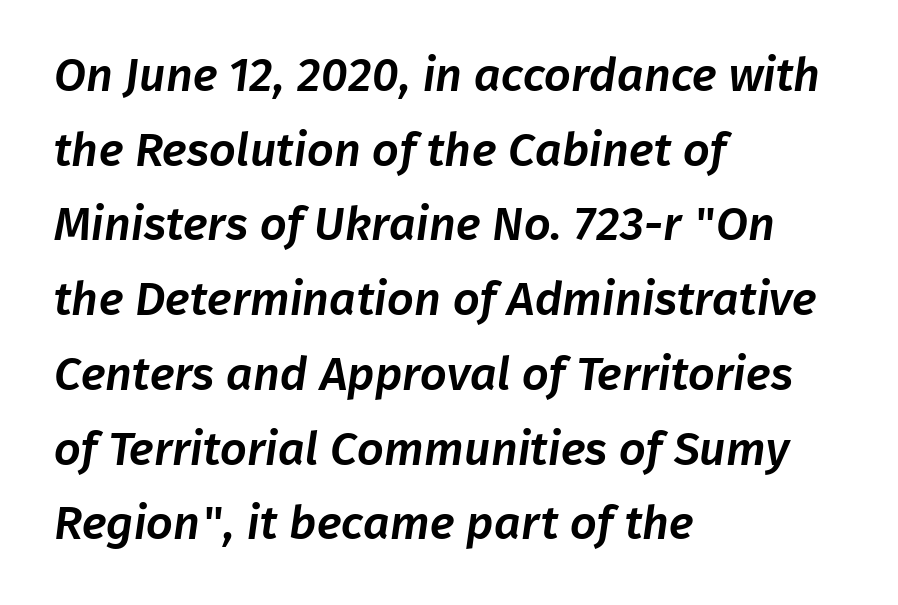
The image shows 47 px sans-serif type; set left-aligned, normal line spacing (1.59x), normal letter spacing, not underlined; low stroke contrast and a medium x-height.
